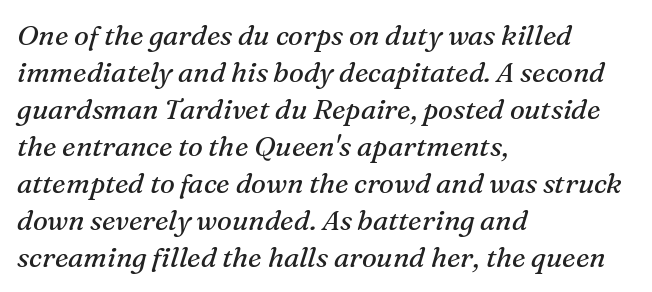
Q: Is the text bold? A: No.
Q: Is the text italic (slanted)? A: Yes, it leans right by about 16 degrees.
Q: Is the typeface a serif or a sans-serif typeface? A: Serif.
Q: Is the text underlined? A: No.
Q: How is the paragraph aligned? A: Left-aligned.
Q: Is the spacing between letters normal or unusually wide? A: Normal.
Q: Is the spacing between lines tight, normal or loose? A: Normal.
Q: Width (condensed, normal, or wide)? A: Normal.
Q: Stroke contrast? A: Medium.
Q: x-height? A: Medium.
Q: Monospaced? A: No.
